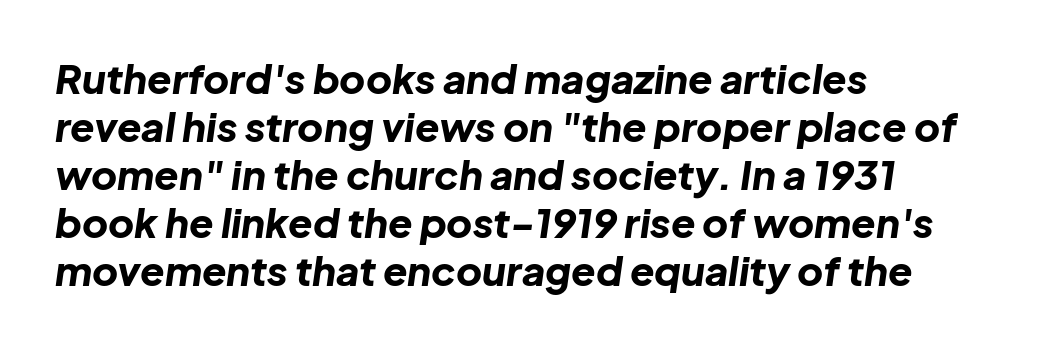
The image shows 40 px bold type, italic (leaning right); set left-aligned, line spacing 1.2x, normal letter spacing, not underlined; low stroke contrast and a medium x-height.
